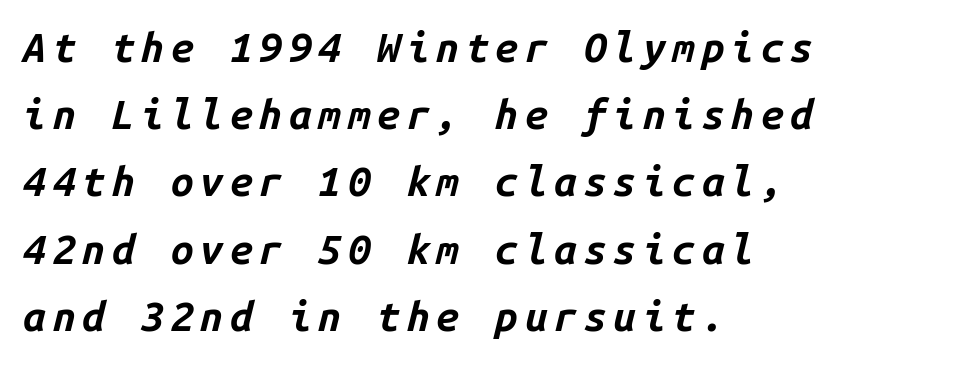
{"italic": "yes", "lean": "right", "slant_degrees": 14, "bold": "yes", "weight": "bold", "width": "normal", "stroke_contrast": "low", "x_height": "medium", "monospaced": "yes", "underline": "no", "align": "left", "line_spacing": "normal", "line_spacing_ratio": 1.64, "glyph_px": 41}
